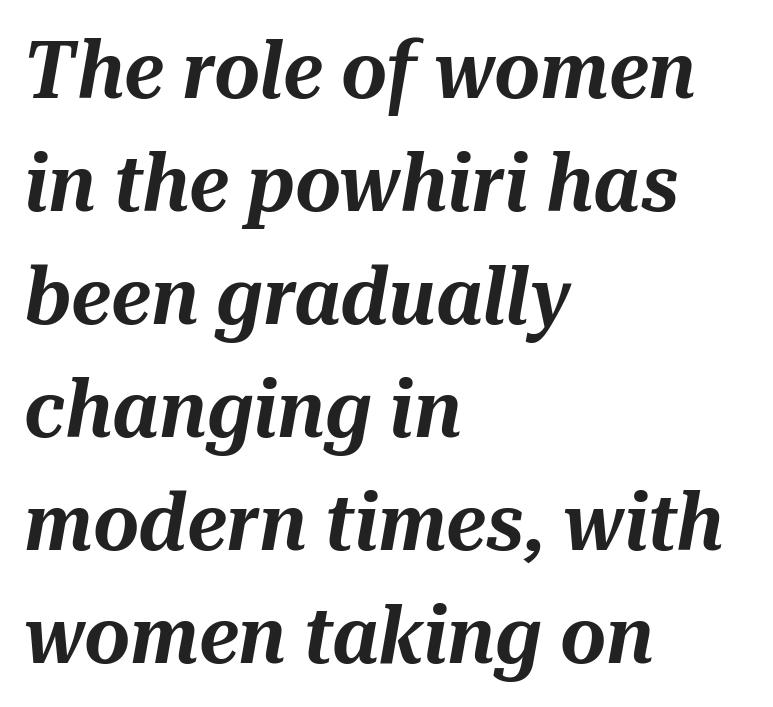
Nobody drew a line under any word here. Does extra space separate the letters? No, they use regular spacing. A normal amount of white space separates one row of letters from the next. Notice how the passage keeps a crisp vertical edge on the left only. This is oblique type, the kind used for emphasis or titles.
